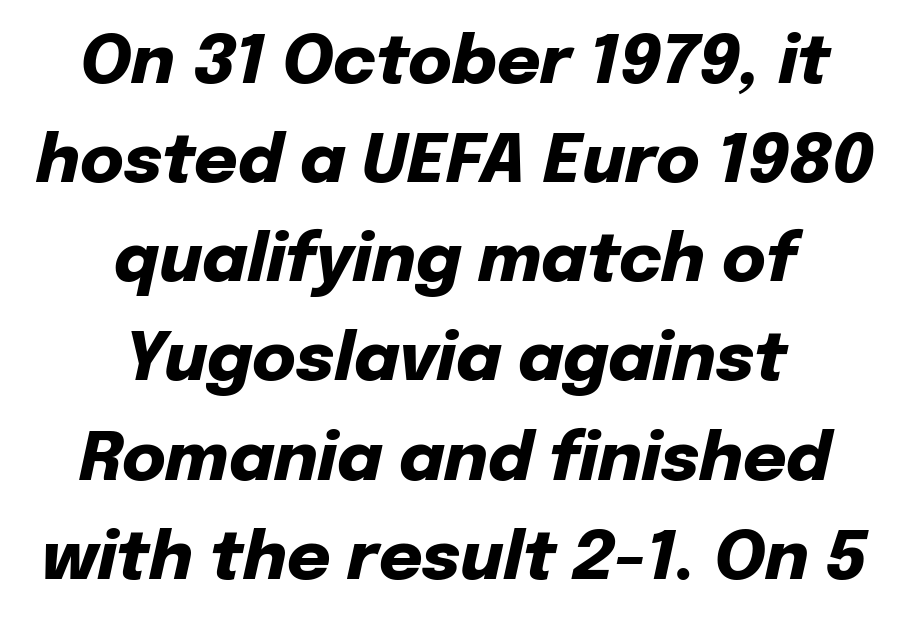
Q: Is the text bold? A: Yes.
Q: Is the text italic (slanted)? A: Yes, it leans right by about 12 degrees.
Q: Is the text underlined? A: No.
Q: How is the paragraph aligned? A: Centered.
Q: Is the spacing between letters normal or unusually wide? A: Normal.
Q: Is the spacing between lines tight, normal or loose? A: Normal.
Q: Width (condensed, normal, or wide)? A: Normal.
Q: Stroke contrast? A: Low.
Q: x-height? A: Medium.
Q: Monospaced? A: No.
